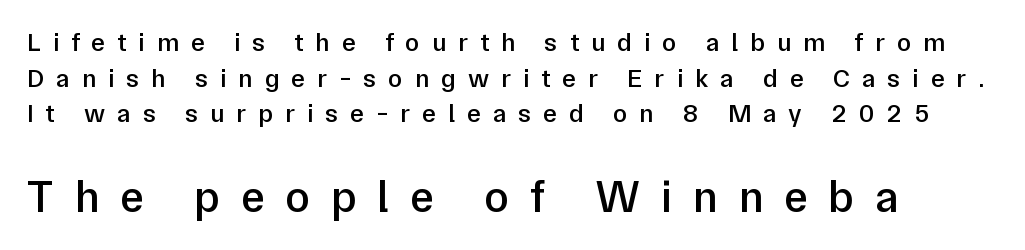
Q: Is the text bold? A: Semi-bold.
Q: Is the text italic (slanted)? A: No, it is upright.
Q: Is the typeface a serif or a sans-serif typeface? A: Sans-serif.
Q: Is the text underlined? A: No.
Q: How is the paragraph aligned? A: Left-aligned.
Q: Is the spacing between letters normal or unusually wide? A: Unusually wide.
Q: Is the spacing between lines tight, normal or loose? A: Normal.
Q: Which block of text is set in a larger size, the first (top) or the second (bottom)? A: The second (bottom) one.
Q: Width (condensed, normal, or wide)? A: Normal.
Q: Stroke contrast? A: Low.
Q: x-height? A: Medium.
Q: Monospaced? A: No.
